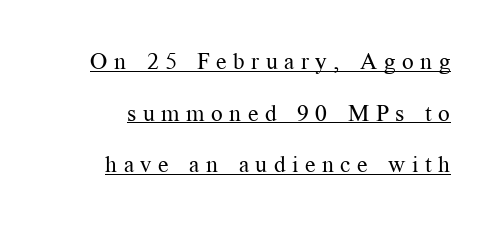
This block would shrink considerably if given ordinary leading; it's expanded now. Caption: expanded tracking, letters set apart. Decoration check: the copy is underlined. Every stem runs plumb, perpendicular to the baseline. Summary of weight: not heavy and not bold.
